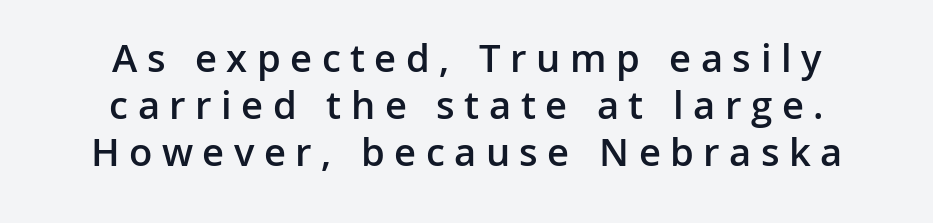
{"serif": "no", "italic": "no", "bold": "semi", "weight": "semibold", "width": "normal", "stroke_contrast": "low", "x_height": "medium", "monospaced": "no", "underline": "no", "align": "center", "line_spacing": "tight", "line_spacing_ratio": 1.15, "letter_spacing": "wide", "letter_spacing_em": 0.23, "glyph_px": 41}
